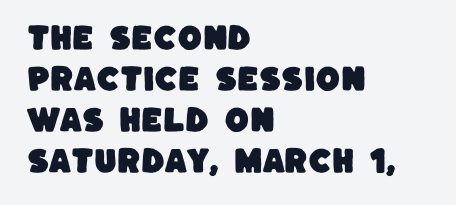
The image shows 28 px sans-serif type; set left-aligned, normal line spacing (1.46x), normal letter spacing, not underlined; low stroke contrast and a large x-height.
